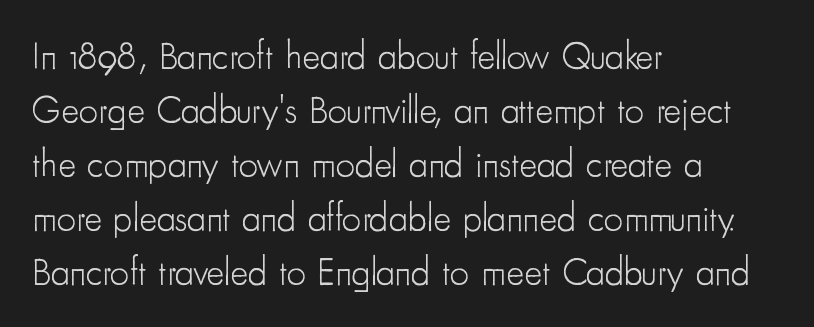
{"serif": "no", "italic": "no", "bold": "no", "weight": "light", "width": "condensed", "stroke_contrast": "low", "x_height": "small", "monospaced": "no", "underline": "no", "align": "left", "line_spacing": "normal", "line_spacing_ratio": 1.42, "letter_spacing": "normal", "letter_spacing_em": 0.0, "glyph_px": 38}
